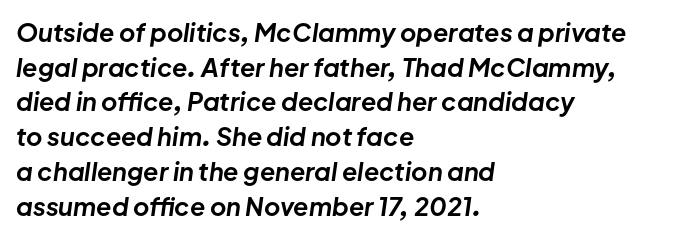
{"italic": "yes", "lean": "right", "slant_degrees": 8, "bold": "yes", "underline": "no", "align": "left", "line_spacing": "normal", "line_spacing_ratio": 1.39, "letter_spacing": "normal", "letter_spacing_em": 0.0, "glyph_px": 25}
